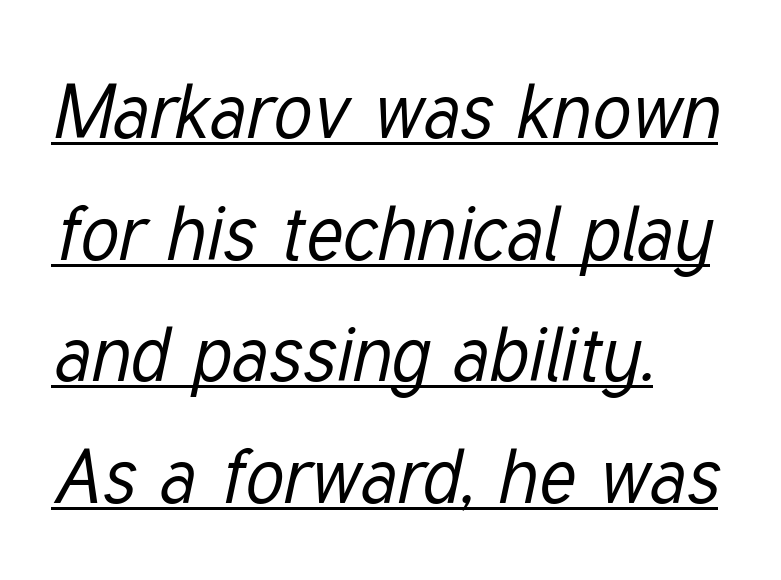
The image shows 76 px regular-weight, condensed type, italic (leaning right); set left-aligned, normal line spacing (1.6x), normal letter spacing, underlined; low stroke contrast and a medium x-height.
